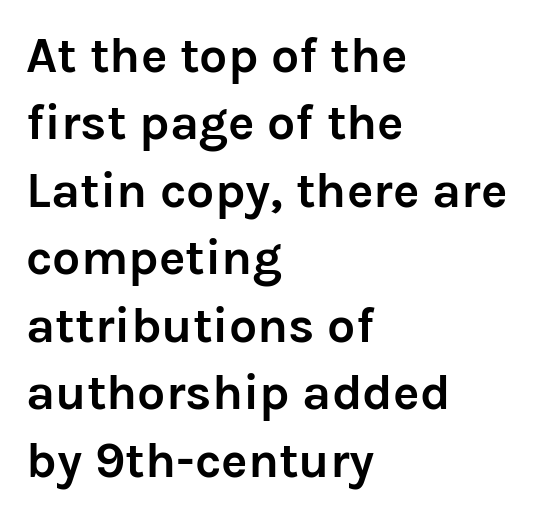
The image shows 50 px semibold sans-serif type, upright; set left-aligned, normal line spacing (1.35x), normal letter spacing, not underlined; low stroke contrast and a medium x-height.
